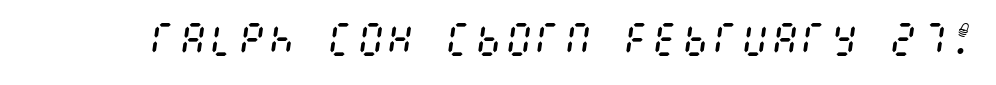
{"italic": "yes", "lean": "right", "slant_degrees": 8, "bold": "no", "weight": "regular", "width": "condensed", "stroke_contrast": "medium", "x_height": "large", "underline": "no", "letter_spacing": "normal", "letter_spacing_em": 0.0, "glyph_px": 37}
